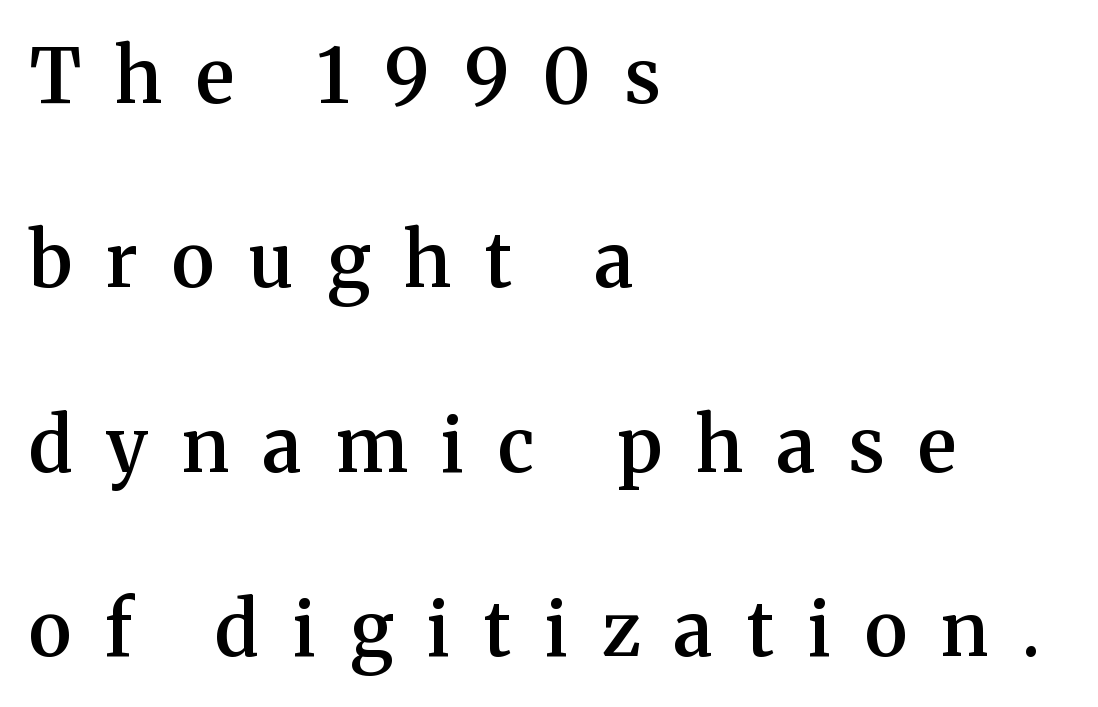
{"serif": "yes", "italic": "no", "bold": "semi", "weight": "semibold", "width": "normal", "stroke_contrast": "medium", "x_height": "medium", "monospaced": "no", "underline": "no", "align": "left", "line_spacing": "loose", "line_spacing_ratio": 2.46, "letter_spacing": "wide", "letter_spacing_em": 0.45, "glyph_px": 75}
